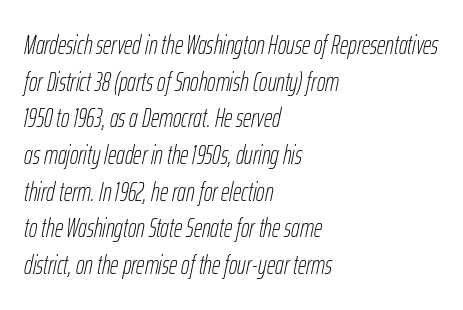
The image shows 26 px text type, italic (leaning right); set left-aligned, normal line spacing (1.41x), normal letter spacing, not underlined.
